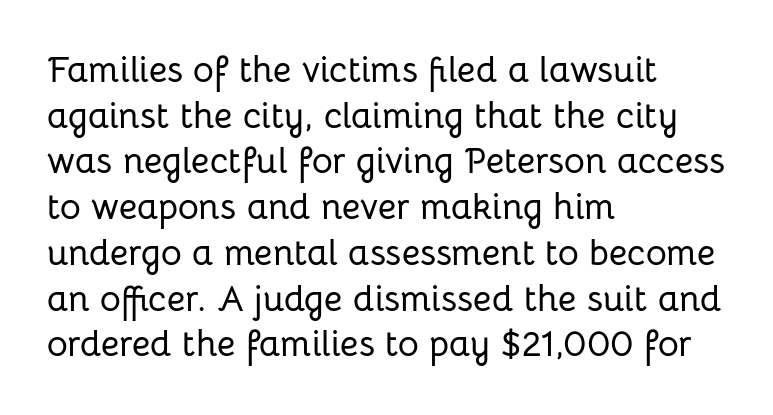
In CSS terms this would be text-align: left. Serif or sans? Sans — the stroke terminals are bare. Here the glyphs are tracked normally, forming tight word shapes. Beneath every word, the page is bare.
